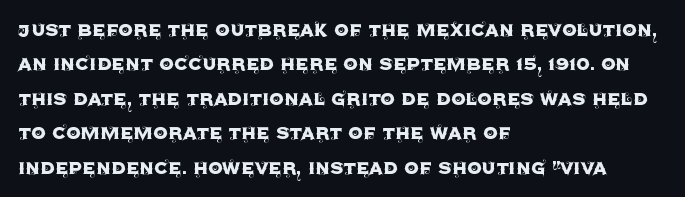
Q: Is the text italic (slanted)? A: No, it is upright.
Q: Is the text underlined? A: No.
Q: How is the paragraph aligned? A: Left-aligned.
Q: Is the spacing between letters normal or unusually wide? A: Normal.
Q: Is the spacing between lines tight, normal or loose? A: Normal.
